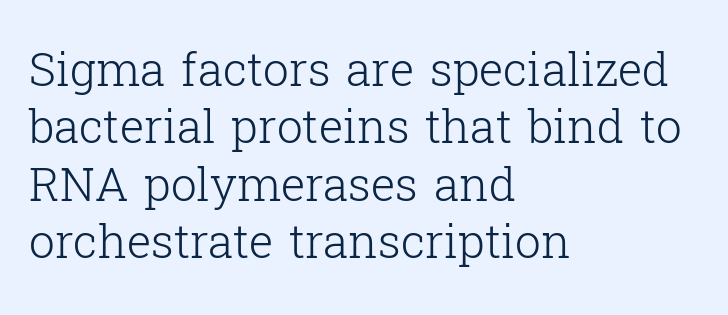
The image shows 46 px light serif type, upright; set left-aligned, normal line spacing (1.25x), normal letter spacing, not underlined; low stroke contrast and a medium x-height.
